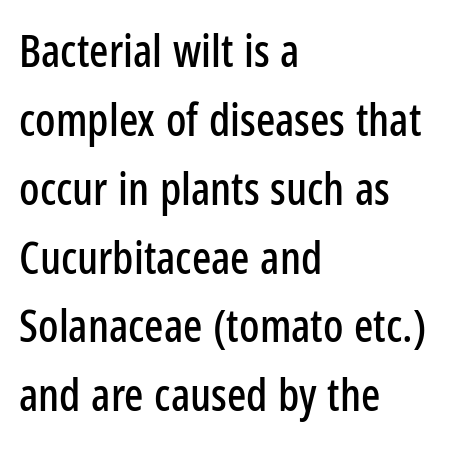
The image shows 45 px condensed sans-serif type, upright; set left-aligned, normal line spacing (1.53x), normal letter spacing, not underlined; low stroke contrast and a medium x-height.
